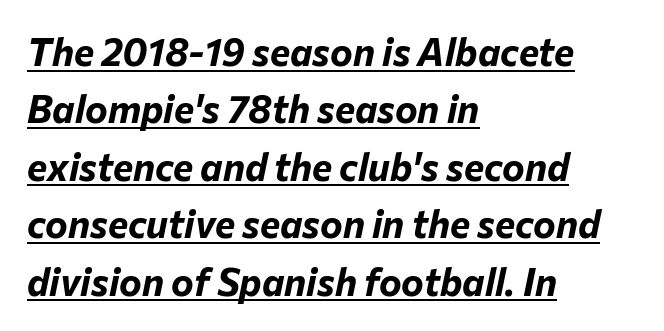
The image shows 38 px bold type, italic (leaning right); set left-aligned, normal line spacing (1.51x), normal letter spacing, underlined; low stroke contrast and a medium x-height.
